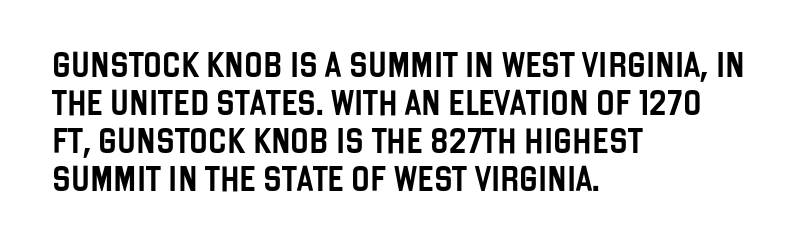
Q: Is the text italic (slanted)? A: No, it is upright.
Q: Is the text underlined? A: No.
Q: How is the paragraph aligned? A: Left-aligned.
Q: Is the spacing between letters normal or unusually wide? A: Normal.
Q: Is the spacing between lines tight, normal or loose? A: Normal.
